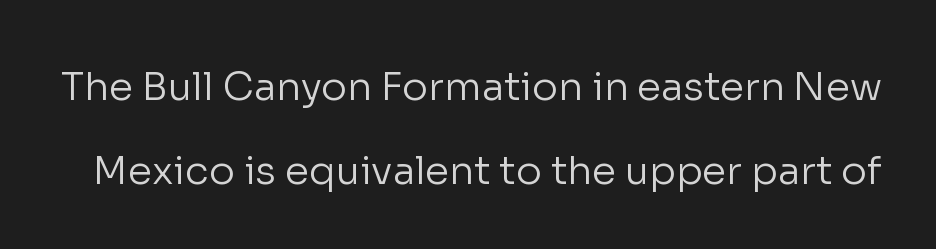
{"serif": "no", "italic": "no", "bold": "no", "weight": "regular", "width": "normal", "stroke_contrast": "low", "x_height": "medium", "monospaced": "no", "underline": "no", "line_spacing": "loose", "line_spacing_ratio": 2.15, "letter_spacing": "normal", "letter_spacing_em": 0.0, "glyph_px": 39}
